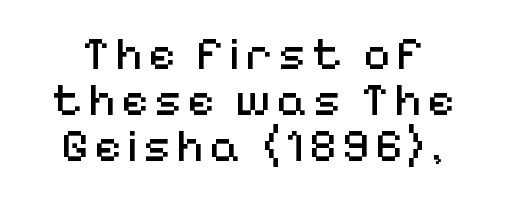
The image shows 46 px regular-weight sans-serif type, upright; set centered, tight line spacing (1.0x), not underlined; medium stroke contrast and a medium x-height.
